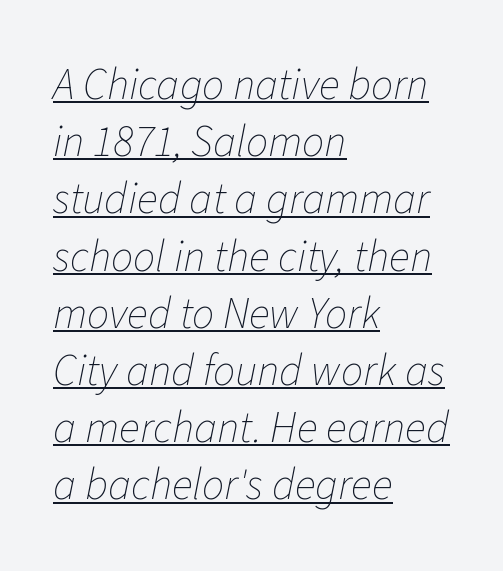
{"italic": "yes", "lean": "right", "slant_degrees": 11, "bold": "no", "weight": "thin", "width": "normal", "stroke_contrast": "low", "x_height": "medium", "monospaced": "no", "underline": "yes", "align": "left", "line_spacing": "normal", "line_spacing_ratio": 1.3, "letter_spacing": "normal", "letter_spacing_em": 0.0, "glyph_px": 44}
